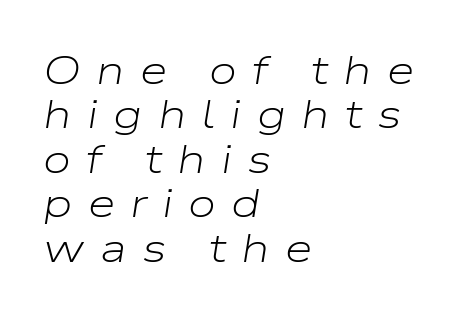
{"italic": "yes", "lean": "right", "slant_degrees": 9, "bold": "no", "weight": "light", "width": "wide", "stroke_contrast": "low", "x_height": "medium", "monospaced": "no", "underline": "no", "align": "left", "line_spacing": "tight", "line_spacing_ratio": 1.11, "letter_spacing": "wide", "letter_spacing_em": 0.38, "glyph_px": 40}
